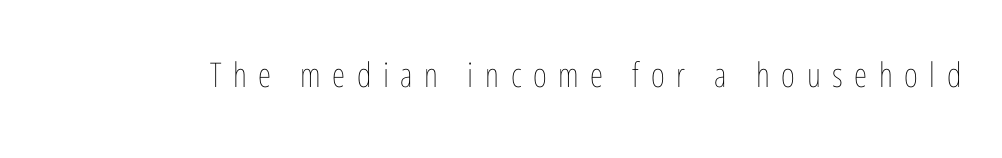
{"italic": "no", "bold": "no", "weight": "thin", "width": "condensed", "stroke_contrast": "low", "x_height": "medium", "monospaced": "no", "underline": "no", "letter_spacing": "wide", "letter_spacing_em": 0.34, "glyph_px": 34}
